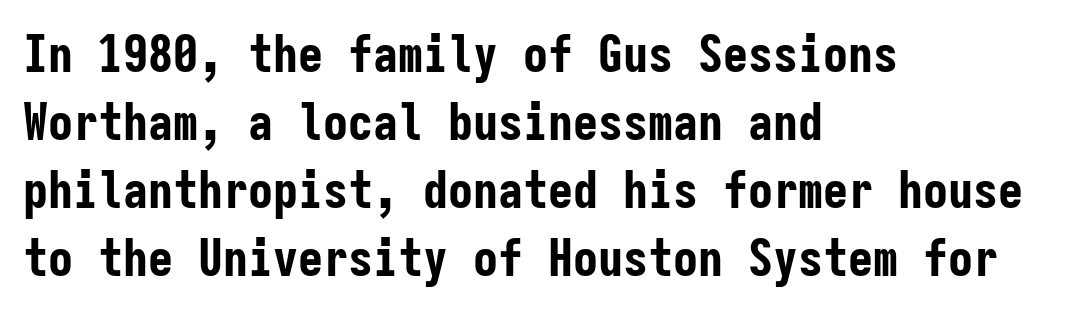
Q: Is the text bold? A: Yes.
Q: Is the text italic (slanted)? A: No, it is upright.
Q: Is the typeface a serif or a sans-serif typeface? A: Sans-serif.
Q: Is the text underlined? A: No.
Q: How is the paragraph aligned? A: Left-aligned.
Q: Is the spacing between letters normal or unusually wide? A: Normal.
Q: Is the spacing between lines tight, normal or loose? A: Normal.
Q: Width (condensed, normal, or wide)? A: Condensed.
Q: Stroke contrast? A: Low.
Q: x-height? A: Medium.
Q: Monospaced? A: Yes.
